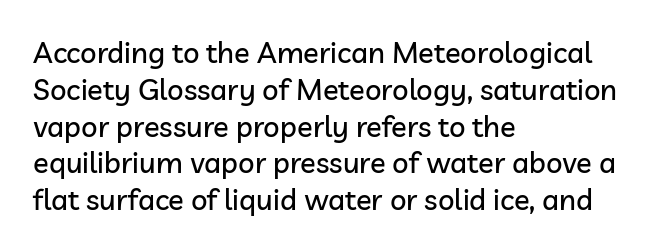
{"serif": "no", "italic": "no", "width": "normal", "stroke_contrast": "low", "x_height": "medium", "monospaced": "no", "underline": "no", "align": "left", "line_spacing": "normal", "line_spacing_ratio": 1.27, "letter_spacing": "normal", "letter_spacing_em": 0.0, "glyph_px": 29}
